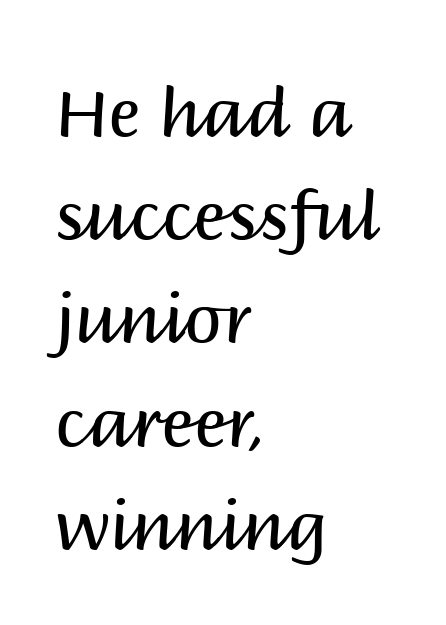
The image shows 67 px regular-weight sans-serif type; set left-aligned, normal line spacing (1.54x), normal letter spacing, not underlined; medium stroke contrast and a large x-height.
